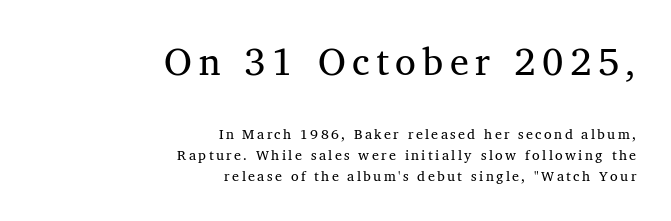
{"serif": "yes", "italic": "no", "width": "normal", "stroke_contrast": "medium", "x_height": "medium", "monospaced": "no", "underline": "no", "align": "right", "line_spacing": "normal", "line_spacing_ratio": 1.53, "larger_block": "first", "size_ratio": 2.71, "glyph_px": 38}
